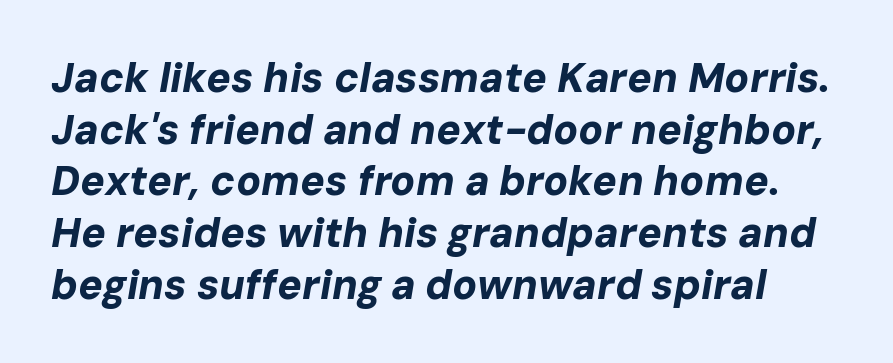
Q: Is the text bold? A: Yes.
Q: Is the text italic (slanted)? A: Yes, it leans right by about 10 degrees.
Q: Is the text underlined? A: No.
Q: Is the spacing between letters normal or unusually wide? A: Normal.
Q: Is the spacing between lines tight, normal or loose? A: Normal.
Q: Width (condensed, normal, or wide)? A: Normal.
Q: Stroke contrast? A: Low.
Q: x-height? A: Medium.
Q: Monospaced? A: No.
